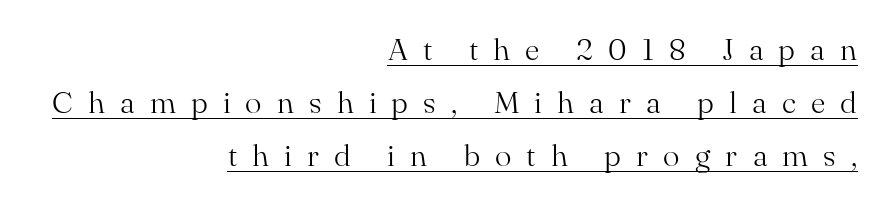
Q: Is the text bold? A: No.
Q: Is the text italic (slanted)? A: No, it is upright.
Q: Is the typeface a serif or a sans-serif typeface? A: Serif.
Q: Is the text underlined? A: Yes.
Q: How is the paragraph aligned? A: Right-aligned.
Q: Is the spacing between letters normal or unusually wide? A: Unusually wide.
Q: Width (condensed, normal, or wide)? A: Normal.
Q: Stroke contrast? A: Medium.
Q: x-height? A: Small.
Q: Monospaced? A: No.
